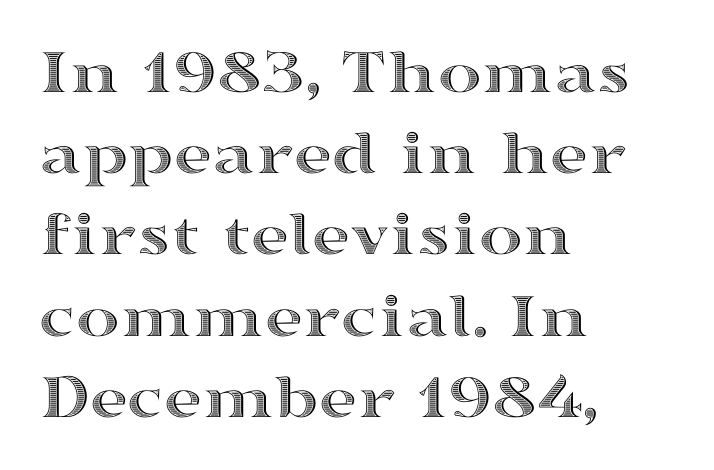
The lines are quadded left. The letters advance in unequal steps, a hallmark of proportional type. Type without underlining. Quick note: not italic, upright. Default kerning and tracking; the words read as compact shapes.
